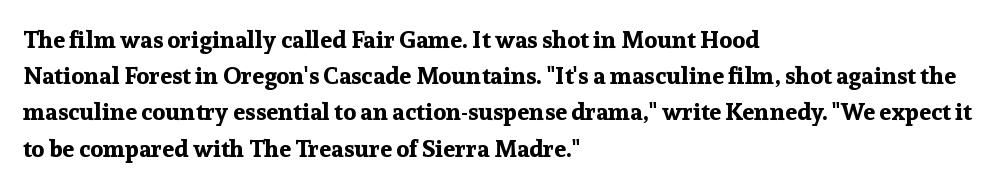
The vertical gap from one line to the next is medium. In terms of posture, this sample is upright. Look at the stroke-to-counter ratio: heavy, a bold. Clear beneath every line of the passage. Casual observation: everything's shoved over to the left. You could call the tracking neutral — neither tight nor loose.
